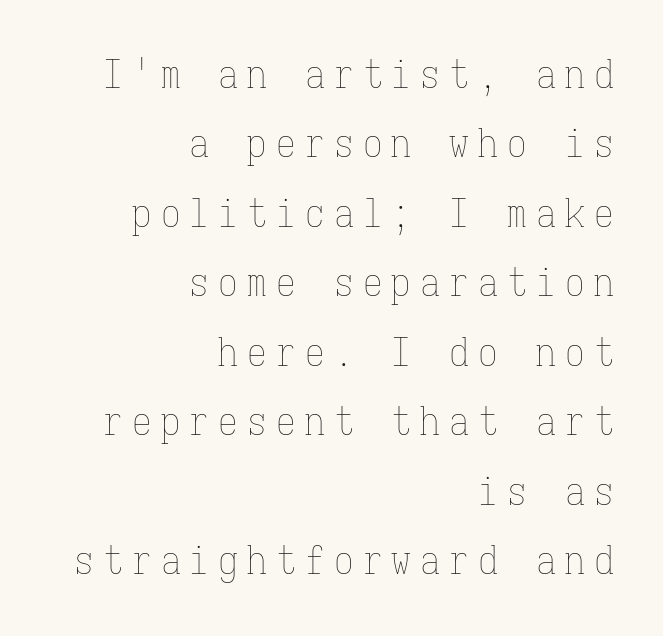
{"italic": "no", "bold": "no", "weight": "thin", "width": "condensed", "stroke_contrast": "low", "x_height": "medium", "monospaced": "yes", "underline": "no", "align": "right", "line_spacing_ratio": 1.78, "letter_spacing": "wide", "letter_spacing_em": 0.24, "glyph_px": 39}
